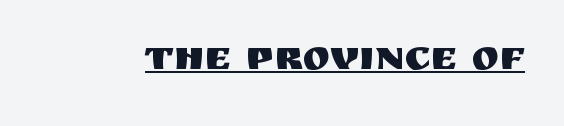
Check where the strokes stop: nothing finishes them off — pure sans. How are the letters spaced? Ordinarily, with no added tracking. A roman cut, with each character standing at attention. Each letter keeps its own natural width here, so spacing adapts to shape. The rendered words wear a rule along their underside.
